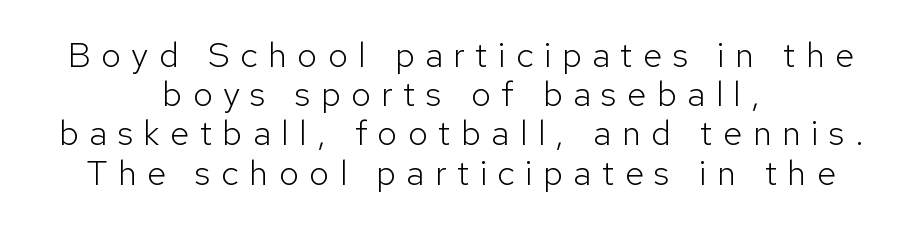
A typesetter would mark this as roman, not italic. Is this a fixed-width face? No — the glyphs have proportional, varying widths. No feet cap the strokes, marking this as sans-serif type. Someone cranked the tracking dial way up on this one.
